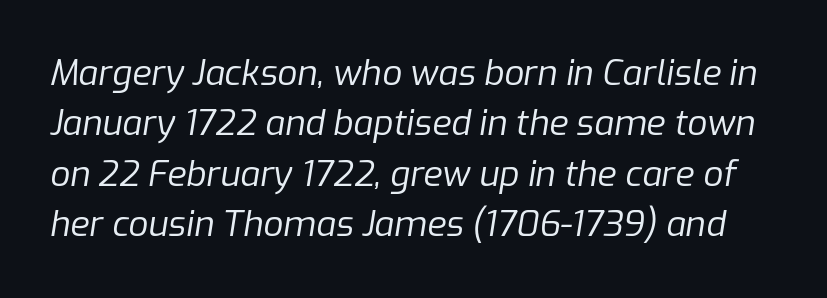
Each stroke keeps to a modest, everyday thickness or less. Here the glyphs are tracked normally, forming tight word shapes. Proportional: the letters do not fall into vertical columns. Lines of text with bare space underneath. Summary of vertical rhythm: regular, with standard interline spacing.
